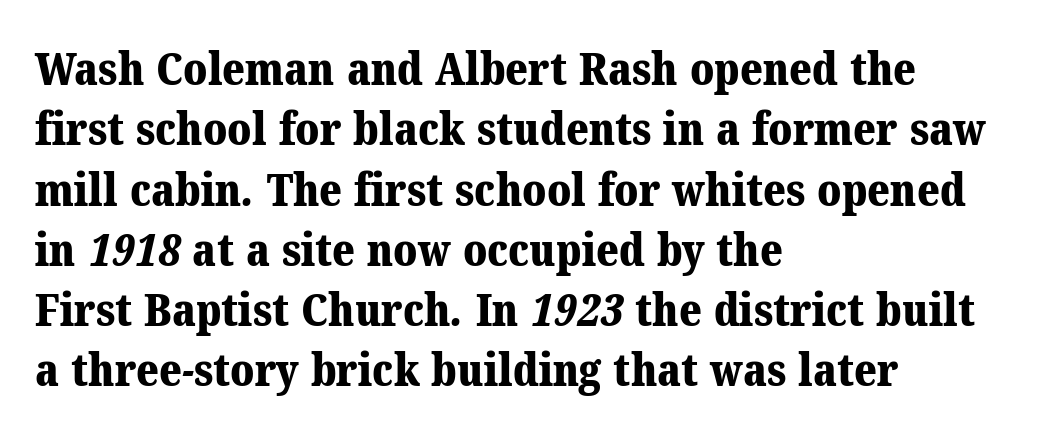
The image shows 46 px bold serif type; set left-aligned, normal line spacing (1.31x), normal letter spacing, not underlined; medium stroke contrast and a medium x-height.
